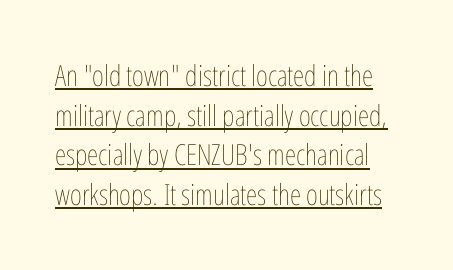
Nothing unusual about the tracking: characters are spaced as the font intends. Looks like regular typesetting: each glyph gets only the width it needs. Is there much room between lines? A standard amount, neither cramped nor airy. Stem width sits at or under what a default text font uses. If you drew a line through each stem, it would be perfectly vertical.
